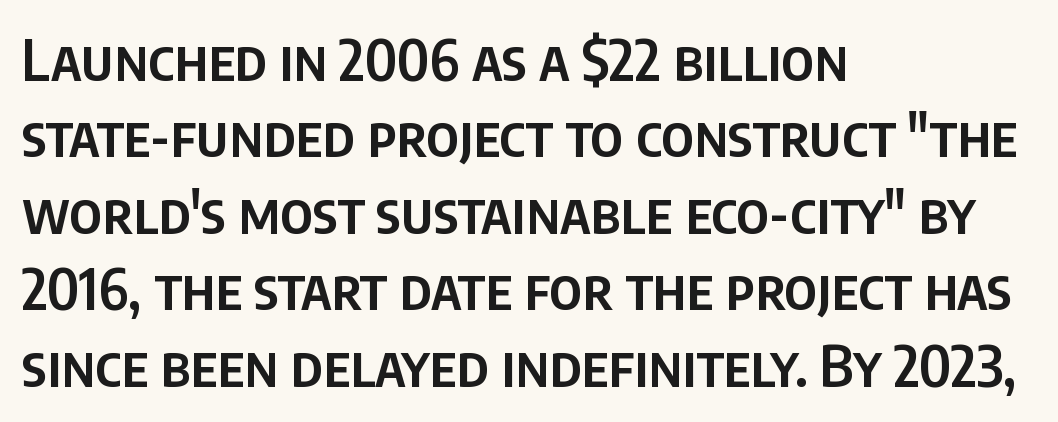
The image shows 57 px semibold, condensed sans-serif type, upright; set left-aligned, normal line spacing (1.34x), normal letter spacing, not underlined; low stroke contrast and a large x-height.
